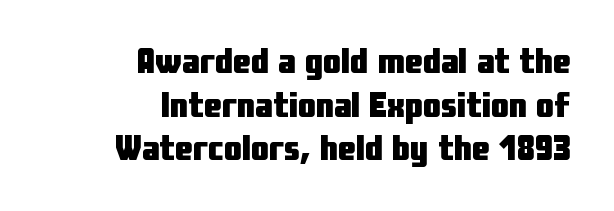
{"serif": "no", "italic": "no", "bold": "yes", "weight": "heavy", "width": "condensed", "stroke_contrast": "low", "x_height": "medium", "monospaced": "no", "underline": "no", "align": "right", "line_spacing_ratio": 1.21, "letter_spacing": "normal", "letter_spacing_em": 0.0, "glyph_px": 36}
